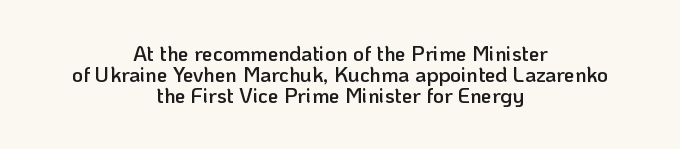
Q: Is the text bold? A: Semi-bold.
Q: Is the text italic (slanted)? A: No, it is upright.
Q: Is the text underlined? A: No.
Q: How is the paragraph aligned? A: Centered.
Q: Is the spacing between letters normal or unusually wide? A: Normal.
Q: Is the spacing between lines tight, normal or loose? A: Tight.
